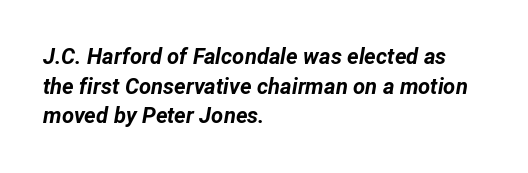
{"italic": "yes", "lean": "right", "slant_degrees": 12, "bold": "yes", "underline": "no", "align": "left", "line_spacing": "normal", "line_spacing_ratio": 1.35, "letter_spacing": "normal", "letter_spacing_em": 0.0, "glyph_px": 22}
